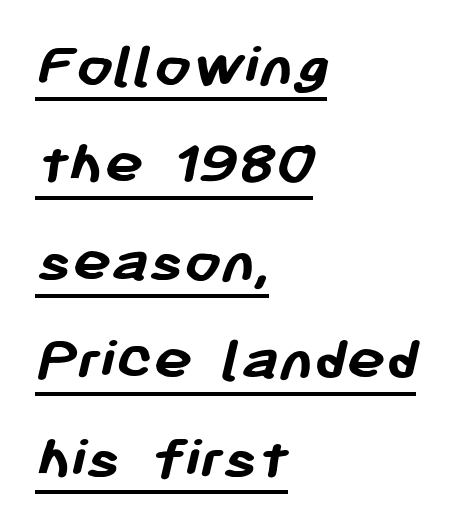
Q: Is the text bold? A: Yes.
Q: Is the typeface a serif or a sans-serif typeface? A: Sans-serif.
Q: Is the text underlined? A: Yes.
Q: How is the paragraph aligned? A: Left-aligned.
Q: Is the spacing between letters normal or unusually wide? A: Normal.
Q: Is the spacing between lines tight, normal or loose? A: Normal.
Q: Width (condensed, normal, or wide)? A: Normal.
Q: Stroke contrast? A: Low.
Q: x-height? A: Medium.
Q: Monospaced? A: No.
